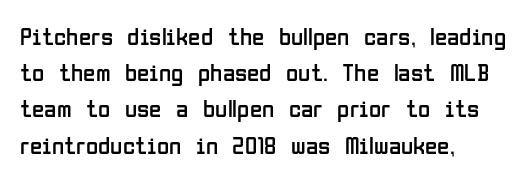
Q: Is the text bold? A: No.
Q: Is the text italic (slanted)? A: No, it is upright.
Q: Is the text underlined? A: No.
Q: How is the paragraph aligned? A: Left-aligned.
Q: Is the spacing between letters normal or unusually wide? A: Normal.
Q: Is the spacing between lines tight, normal or loose? A: Normal.
